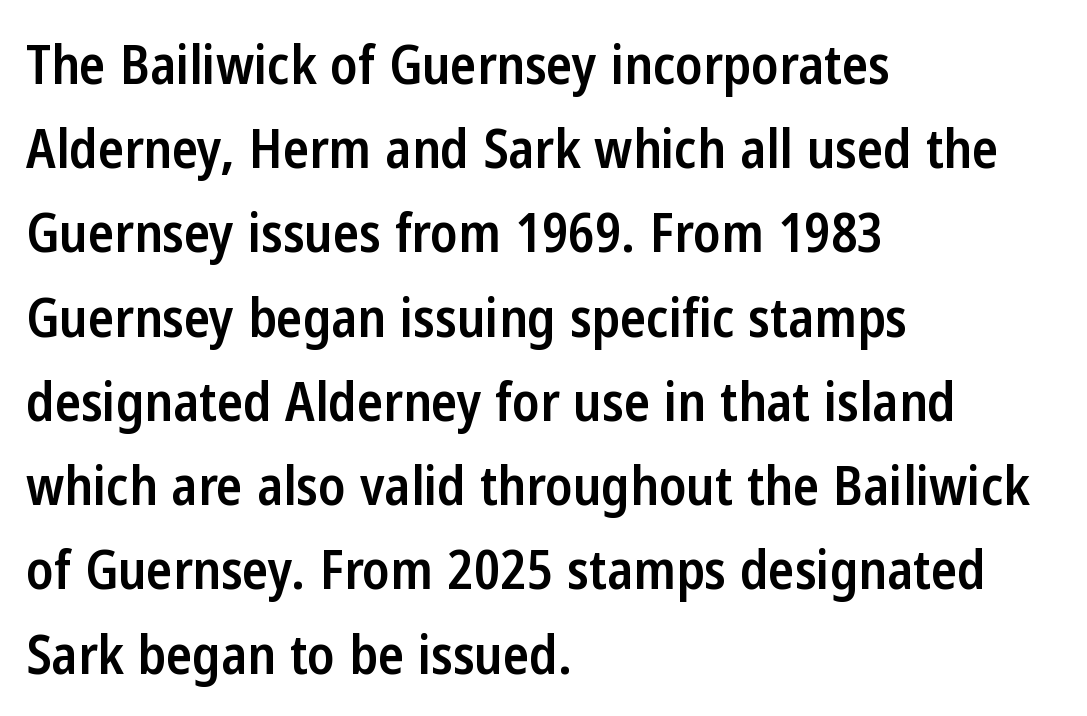
The image shows 54 px semibold, condensed sans-serif type, upright; set left-aligned, normal line spacing (1.56x), normal letter spacing, not underlined; low stroke contrast and a medium x-height.
